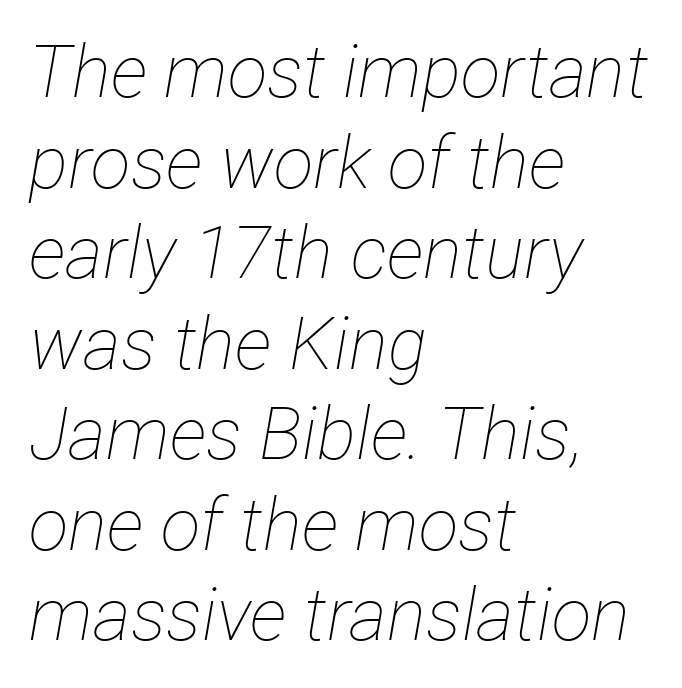
{"italic": "yes", "lean": "right", "slant_degrees": 12, "bold": "no", "weight": "thin", "width": "condensed", "stroke_contrast": "low", "x_height": "medium", "monospaced": "no", "underline": "no", "align": "left", "line_spacing_ratio": 1.24, "letter_spacing": "normal", "letter_spacing_em": 0.0, "glyph_px": 73}
